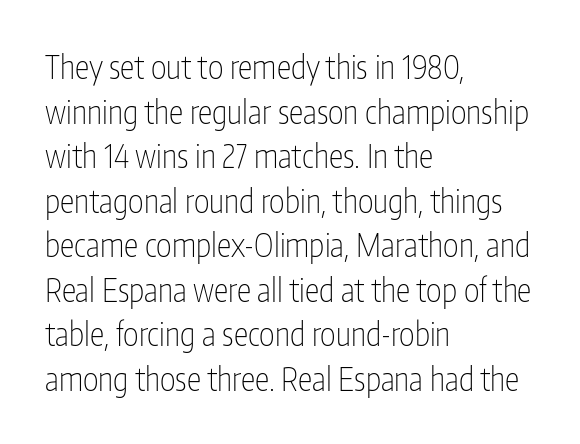
Nope, not italic — everything's standing straight. The space beneath each line is pristine and unruled. Honestly, the letter spacing is just normal — you wouldn't notice it. The letterforms sit at book weight or below. Looks like regular typesetting: each glyph gets only the width it needs. Is there much room between lines? A standard amount, neither cramped nor airy.
